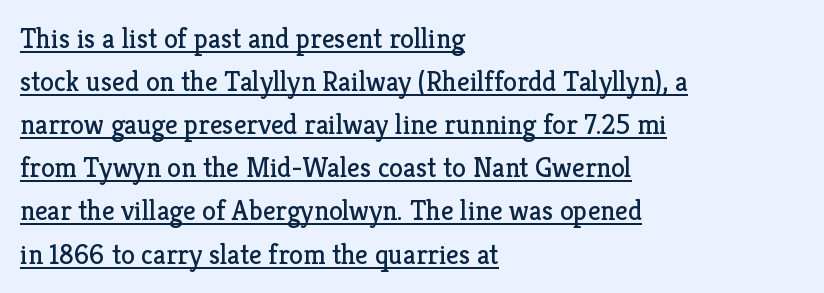
The letterforms sit shoulder to shoulder at normal distance. Varying glyph widths throughout — classic text-font behaviour. Posture: straight, roman, zero tilt. One glance says typical: line gaps are just what's usual.
